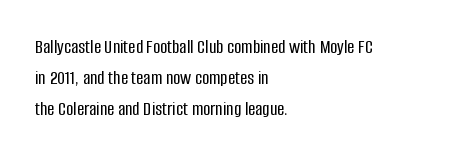
{"italic": "no", "underline": "no", "align": "left", "line_spacing": "normal", "line_spacing_ratio": 1.54, "letter_spacing": "normal", "letter_spacing_em": 0.0, "glyph_px": 20}
